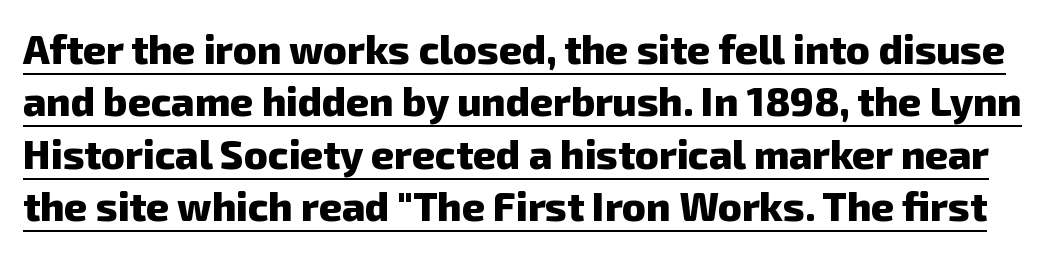
The image shows 40 px heavy sans-serif type; set normal line spacing (1.31x), normal letter spacing, underlined; low stroke contrast and a medium x-height.
